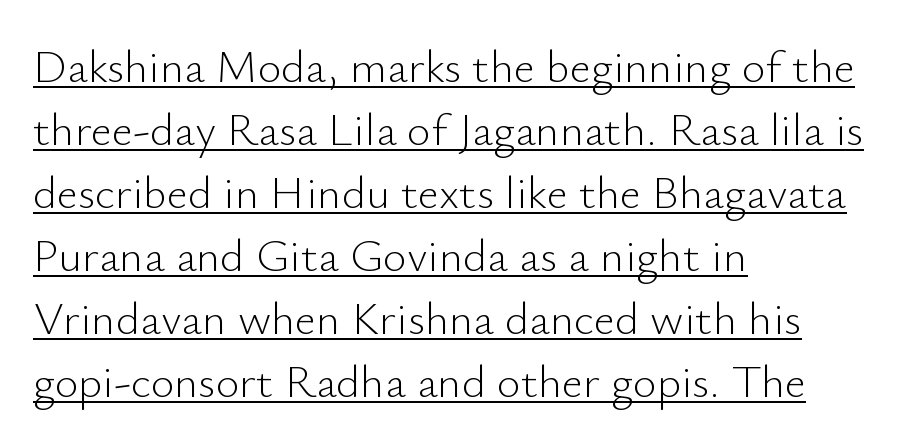
The image shows 46 px light sans-serif type, upright; set left-aligned, normal line spacing (1.37x), normal letter spacing, underlined; low stroke contrast and a small x-height.
